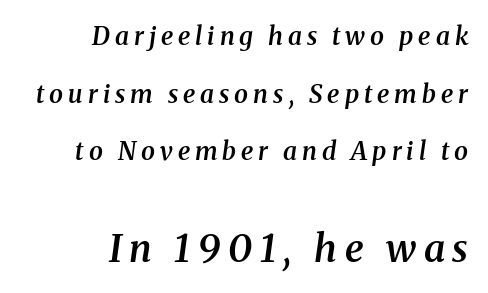
{"serif": "yes", "italic": "yes", "lean": "right", "slant_degrees": 8, "bold": "semi", "weight": "semibold", "width": "normal", "stroke_contrast": "medium", "x_height": "medium", "monospaced": "no", "underline": "no", "align": "right", "line_spacing": "loose", "line_spacing_ratio": 2.31, "letter_spacing": "wide", "letter_spacing_em": 0.2, "larger_block": "second", "size_ratio": 1.52, "glyph_px": 38}
